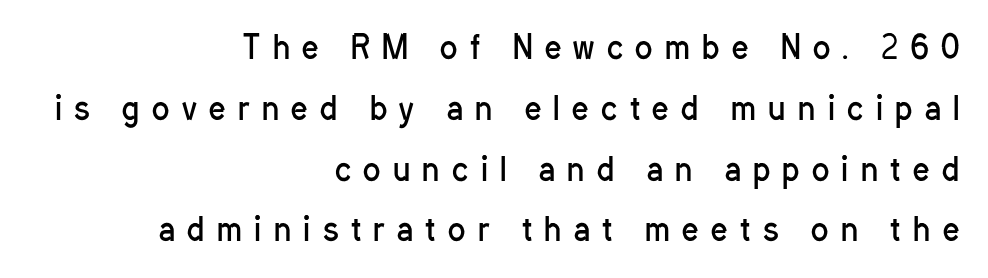
Q: Is the text bold? A: No.
Q: Is the text italic (slanted)? A: No, it is upright.
Q: Is the typeface a serif or a sans-serif typeface? A: Sans-serif.
Q: Is the text underlined? A: No.
Q: How is the paragraph aligned? A: Right-aligned.
Q: Is the spacing between letters normal or unusually wide? A: Unusually wide.
Q: Is the spacing between lines tight, normal or loose? A: Loose.
Q: Width (condensed, normal, or wide)? A: Condensed.
Q: Stroke contrast? A: Low.
Q: x-height? A: Medium.
Q: Monospaced? A: No.
